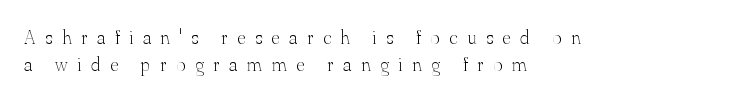
{"italic": "no", "bold": "no", "underline": "no", "align": "left", "line_spacing": "normal", "line_spacing_ratio": 1.37, "letter_spacing": "wide", "letter_spacing_em": 0.49, "glyph_px": 20}
